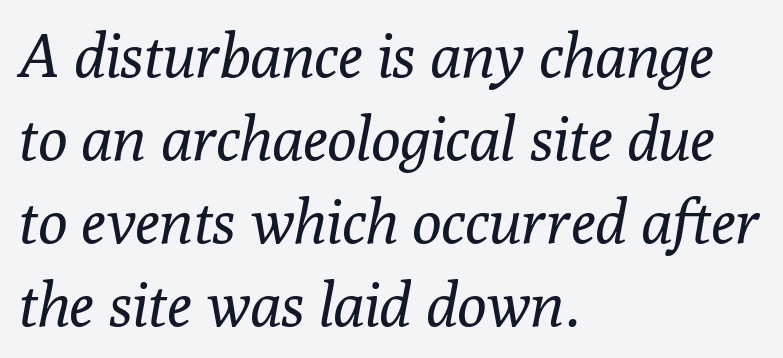
The image shows 61 px regular-weight serif type, italic (leaning right); set left-aligned, normal line spacing (1.36x), normal letter spacing, not underlined; low stroke contrast and a medium x-height.
